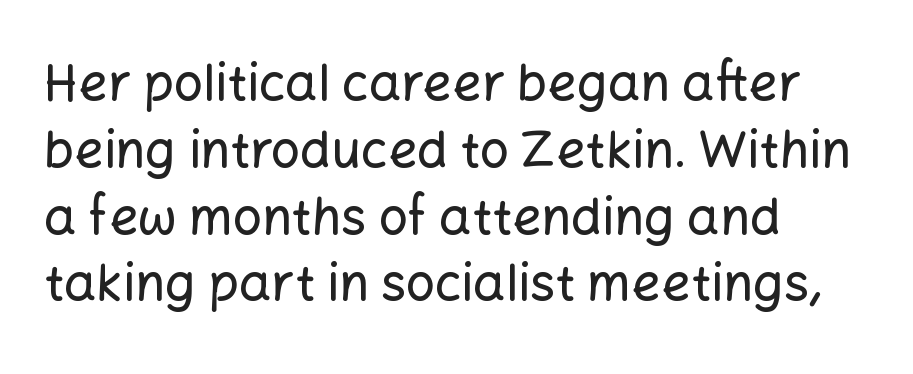
Rule under the text: the space is simply empty. The rendering uses natural spacing where letterforms have individual widths. These lines were composed using upright roman letters. Serifs: no, the terminals of the letterforms are clean. The lines sit at an ordinary, default distance from one another.
